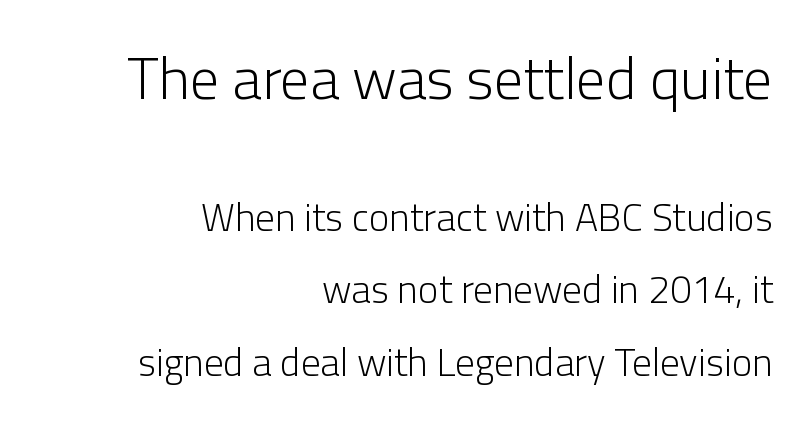
{"serif": "no", "italic": "no", "bold": "no", "weight": "light", "width": "normal", "stroke_contrast": "low", "x_height": "medium", "monospaced": "no", "underline": "no", "align": "right", "line_spacing_ratio": 1.87, "letter_spacing": "normal", "letter_spacing_em": 0.0, "larger_block": "first", "size_ratio": 1.51, "glyph_px": 59}
